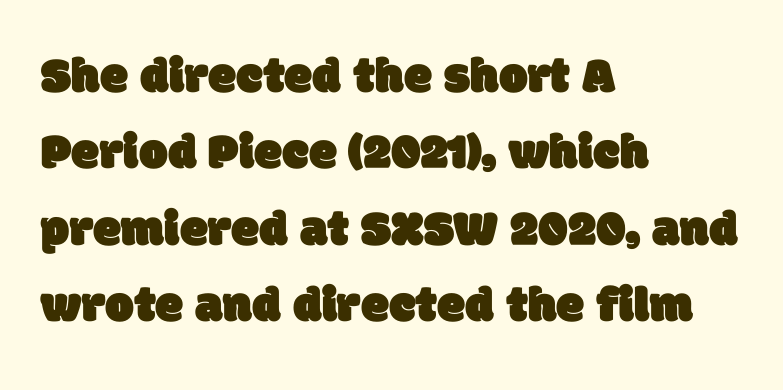
{"serif": "no", "width": "normal", "stroke_contrast": "low", "x_height": "large", "monospaced": "no", "underline": "no", "align": "left", "line_spacing": "normal", "line_spacing_ratio": 1.5, "letter_spacing": "normal", "letter_spacing_em": 0.0, "glyph_px": 51}
